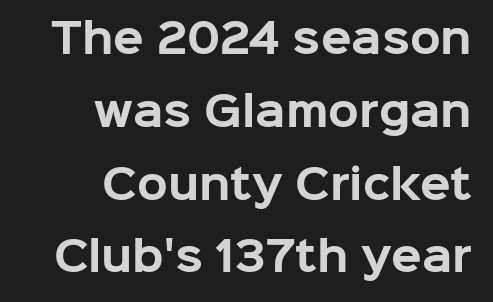
{"serif": "no", "italic": "no", "bold": "yes", "weight": "bold", "width": "normal", "stroke_contrast": "low", "x_height": "medium", "monospaced": "no", "underline": "no", "align": "right", "line_spacing_ratio": 1.82, "letter_spacing": "normal", "letter_spacing_em": 0.0, "glyph_px": 40}
